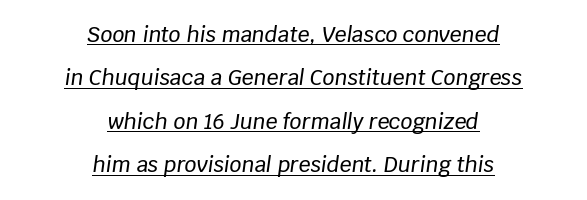
The image shows 21 px text type, italic (leaning right); set centered, loose line spacing (2.07x), normal letter spacing, underlined.
